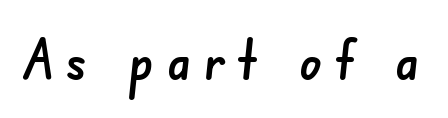
This is sans-serif lettering, the kind often seen on screens and signage. Does extra space separate the letters? Yes, quite a lot of it. Quick note: underline off. Character widths vary here, with narrow letters taking less room than wide ones.
